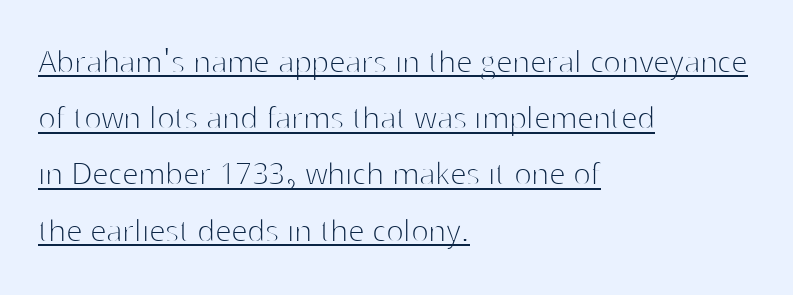
Q: Is the text bold? A: No.
Q: Is the text italic (slanted)? A: No, it is upright.
Q: Is the typeface a serif or a sans-serif typeface? A: Sans-serif.
Q: Is the text underlined? A: Yes.
Q: How is the paragraph aligned? A: Left-aligned.
Q: Is the spacing between letters normal or unusually wide? A: Normal.
Q: Is the spacing between lines tight, normal or loose? A: Normal.
Q: Width (condensed, normal, or wide)? A: Normal.
Q: Stroke contrast? A: High.
Q: x-height? A: Medium.
Q: Monospaced? A: No.
